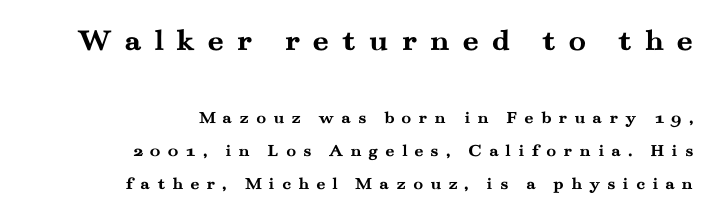
Q: Is the text bold? A: Yes.
Q: Is the text italic (slanted)? A: No, it is upright.
Q: Is the typeface a serif or a sans-serif typeface? A: Serif.
Q: Is the text underlined? A: No.
Q: How is the paragraph aligned? A: Right-aligned.
Q: Is the spacing between letters normal or unusually wide? A: Unusually wide.
Q: Which block of text is set in a larger size, the first (top) or the second (bottom)? A: The first (top) one.
Q: Width (condensed, normal, or wide)? A: Wide.
Q: Stroke contrast? A: Medium.
Q: x-height? A: Small.
Q: Monospaced? A: No.
